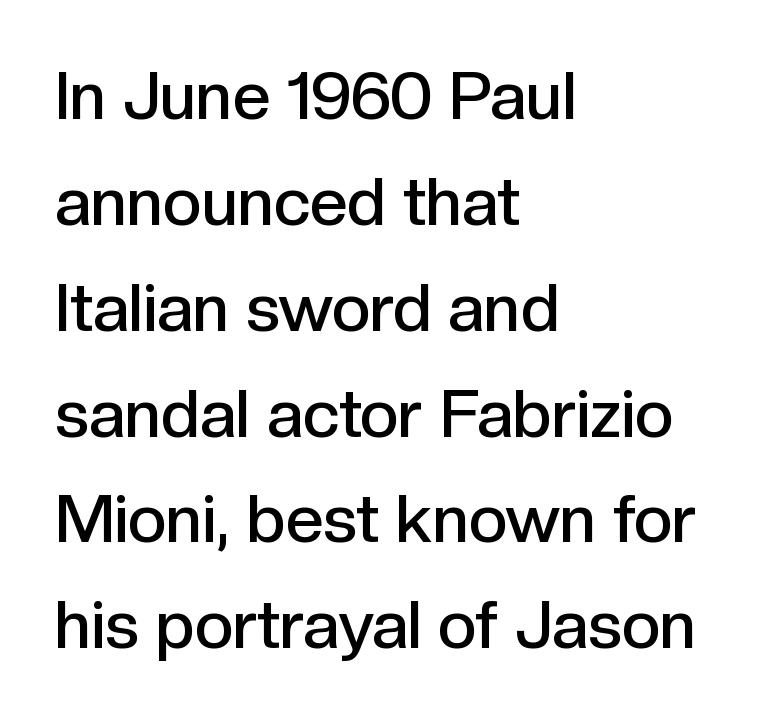
Which margin do the lines hug? The left one — the right edge is uneven. Notice the strokes are somewhat thickened but not fully heavy: this is a semibold. Rows of type keep a routine distance in the vertical direction. Every stem runs plumb, perpendicular to the baseline.
